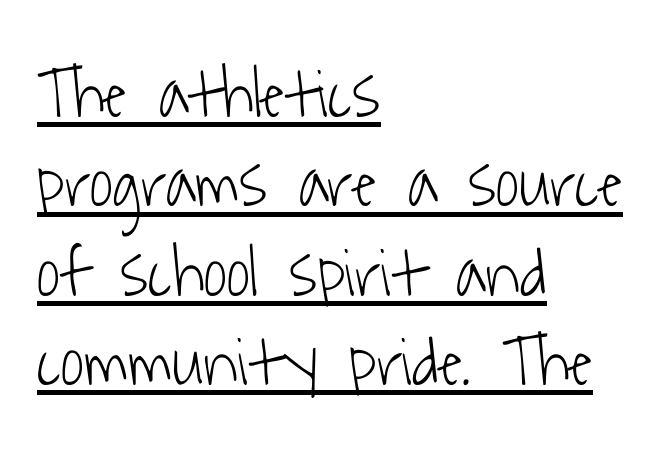
The image shows 71 px light, condensed sans-serif type; set left-aligned, normal line spacing (1.26x), normal letter spacing, underlined; low stroke contrast and a medium x-height.
